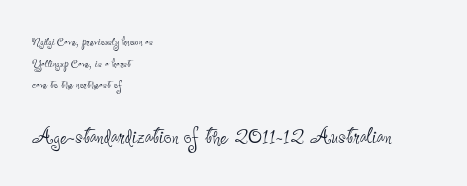
Q: Is the text bold? A: No.
Q: Is the text italic (slanted)? A: Yes.
Q: Is the text underlined? A: No.
Q: How is the paragraph aligned? A: Left-aligned.
Q: Is the spacing between letters normal or unusually wide? A: Normal.
Q: Is the spacing between lines tight, normal or loose? A: Normal.
Q: Which block of text is set in a larger size, the first (top) or the second (bottom)? A: The second (bottom) one.
